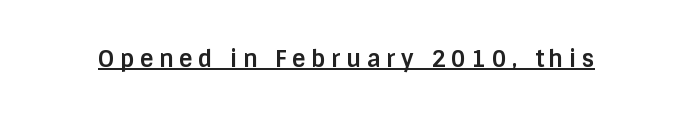
The image shows 23 px bold type, upright; set unusually wide letter spacing (+0.24 em), underlined.
